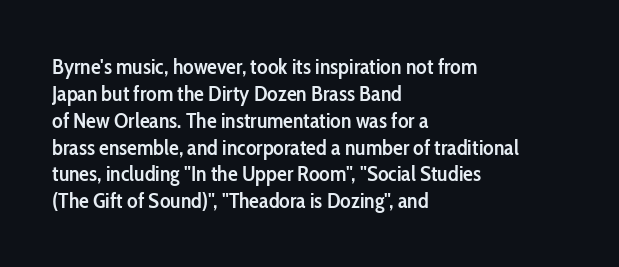
Q: Is the text bold? A: Semi-bold.
Q: Is the text italic (slanted)? A: No, it is upright.
Q: Is the text underlined? A: No.
Q: How is the paragraph aligned? A: Left-aligned.
Q: Is the spacing between letters normal or unusually wide? A: Normal.
